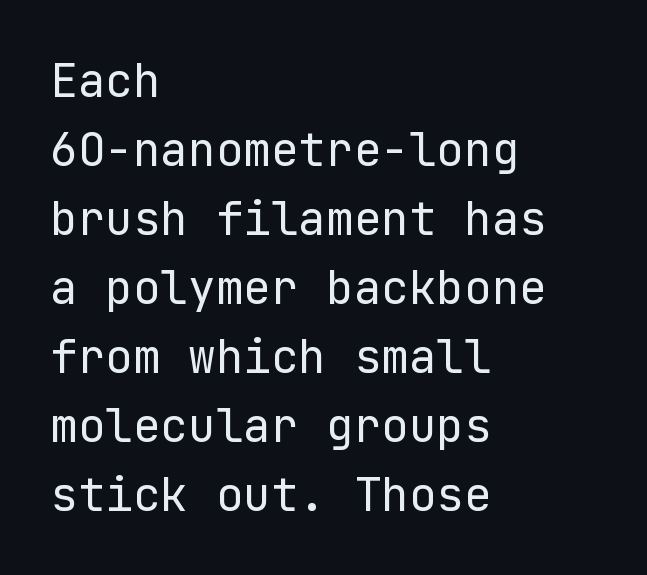
{"serif": "no", "italic": "no", "bold": "no", "weight": "regular", "width": "normal", "stroke_contrast": "low", "x_height": "medium", "underline": "no", "align": "left", "line_spacing": "normal", "line_spacing_ratio": 1.5, "letter_spacing": "normal", "letter_spacing_em": 0.0, "glyph_px": 46}
